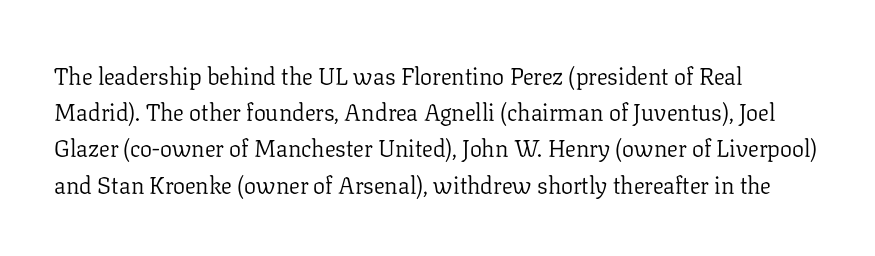
Q: Is the text bold? A: No.
Q: Is the text italic (slanted)? A: No, it is upright.
Q: Is the text underlined? A: No.
Q: How is the paragraph aligned? A: Left-aligned.
Q: Is the spacing between letters normal or unusually wide? A: Normal.
Q: Is the spacing between lines tight, normal or loose? A: Normal.
